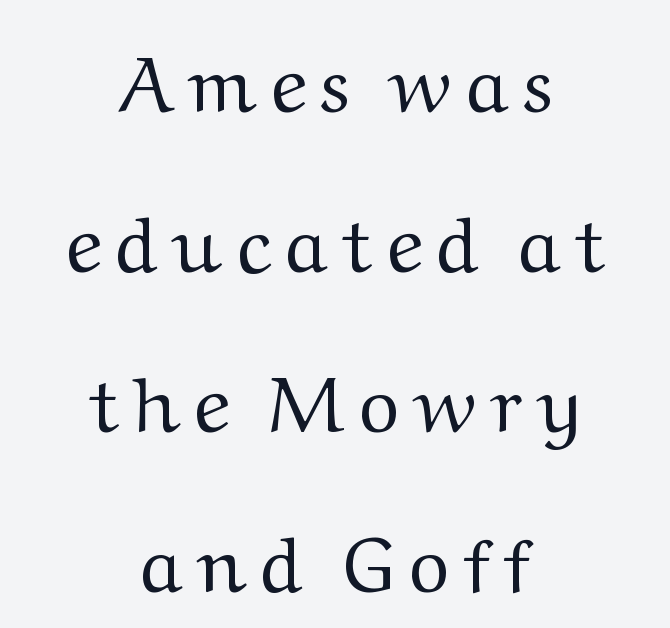
When letters stand straight like this, we call the style roman or upright. Check the space under the baseline: it is left empty. The lines are spread far apart with generous leading. The weight would be labelled regular, book, light, or lighter still. Each line is balanced around a shared central axis. In terms of letterform style, serifs are clearly present.
